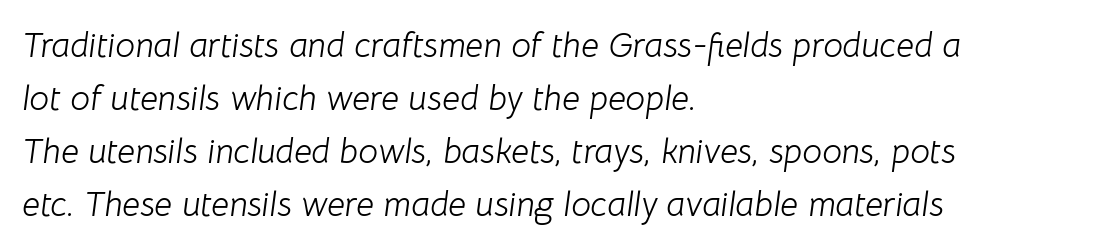
Letters rest on an invisible, unmarked baseline. A typesetter would call this proportional, since set widths differ per character. Every character sits at an angle, as italics do. This rendering uses left alignment, leaving the right contour irregular. Vertical stems look standard width or narrower in stroke. This block has exactly the height ordinary leading produces.
